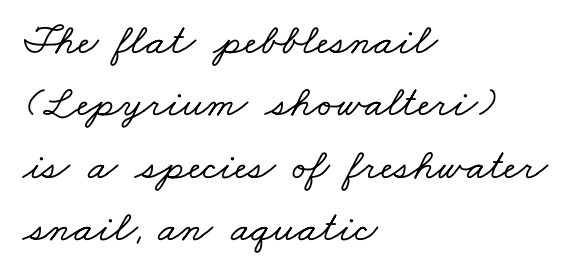
{"serif": "yes", "width": "wide", "stroke_contrast": "low", "x_height": "small", "monospaced": "no", "underline": "no", "align": "left", "line_spacing": "normal", "line_spacing_ratio": 1.42, "letter_spacing": "normal", "letter_spacing_em": 0.0, "glyph_px": 44}
